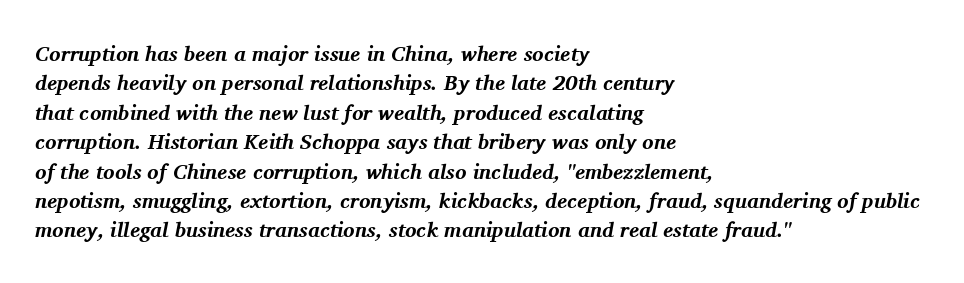
A dark, heavy texture on the line: the type is bold. Typeset ragged right — the left edge is the straight one. Whoever set this chose a conventional vertical rhythm. It's the slanting kind of type. This rendering leaves character spacing at its baseline value.
